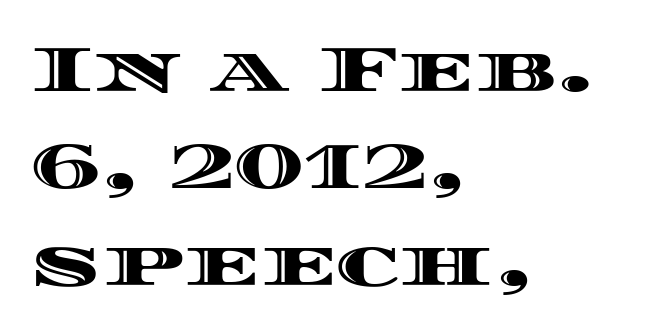
{"italic": "no", "width": "wide", "x_height": "large", "monospaced": "no", "underline": "no", "align": "left", "line_spacing": "normal", "line_spacing_ratio": 1.49, "letter_spacing": "normal", "letter_spacing_em": 0.0, "glyph_px": 65}
